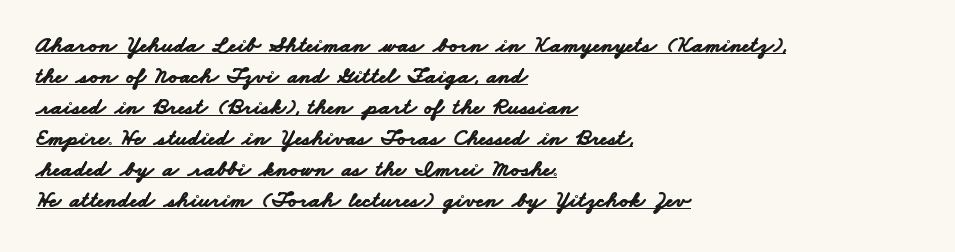
The image shows 23 px bold type; set left-aligned, normal line spacing (1.35x), normal letter spacing, underlined.
